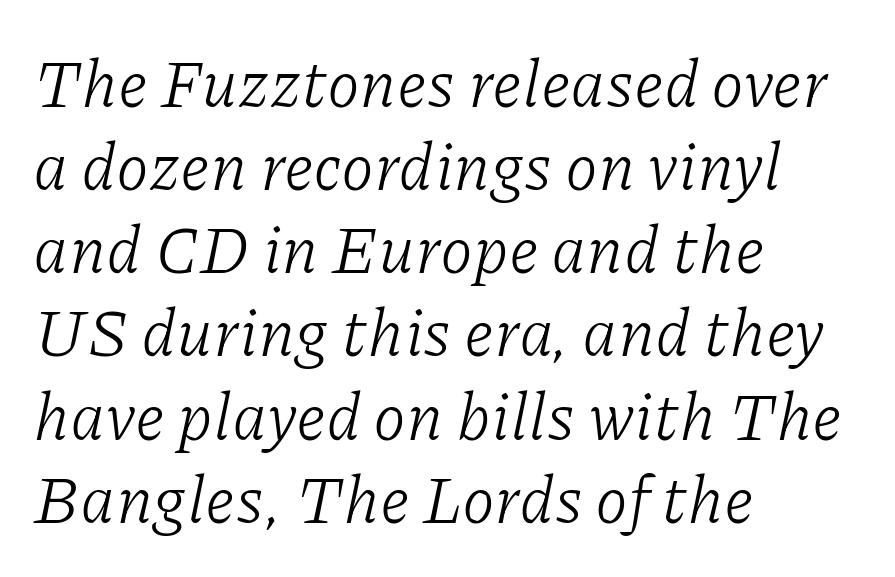
{"serif": "yes", "italic": "yes", "lean": "right", "slant_degrees": 11, "bold": "no", "weight": "light", "width": "normal", "stroke_contrast": "low", "x_height": "medium", "monospaced": "no", "underline": "no", "align": "left", "line_spacing": "normal", "line_spacing_ratio": 1.26, "letter_spacing": "normal", "letter_spacing_em": 0.0, "glyph_px": 66}
